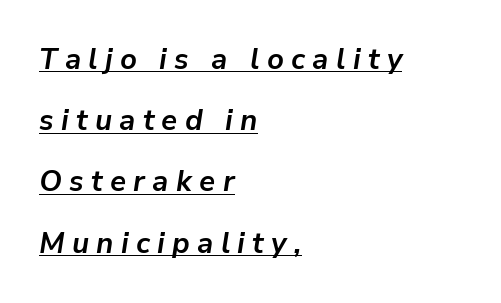
The image shows 29 px bold type, italic (leaning right); set left-aligned, loose line spacing (2.11x), unusually wide letter spacing (+0.25 em), underlined; low stroke contrast and a medium x-height.
